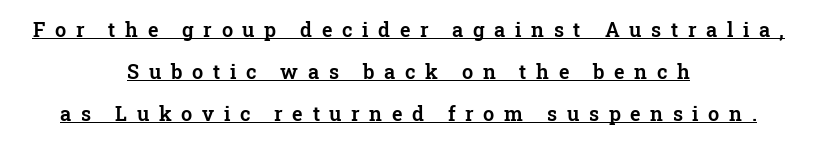
The image shows 20 px text type, upright; set centered, loose line spacing (2.1x), unusually wide letter spacing (+0.48 em), underlined.
